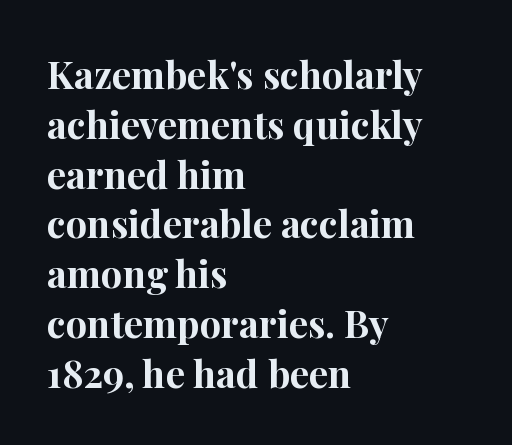
The image shows 38 px bold serif type, upright; set left-aligned, normal line spacing (1.31x), normal letter spacing, not underlined; high stroke contrast and a medium x-height.
